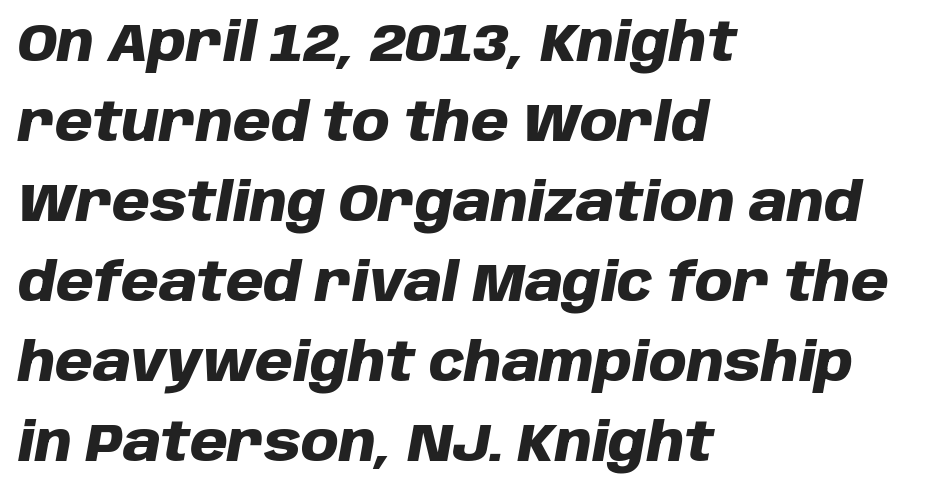
Q: Is the text bold? A: Yes.
Q: Is the text italic (slanted)? A: Yes, it leans right by about 10 degrees.
Q: Is the text underlined? A: No.
Q: How is the paragraph aligned? A: Left-aligned.
Q: Is the spacing between letters normal or unusually wide? A: Normal.
Q: Is the spacing between lines tight, normal or loose? A: Normal.
Q: Width (condensed, normal, or wide)? A: Normal.
Q: Stroke contrast? A: Low.
Q: x-height? A: Large.
Q: Monospaced? A: No.
